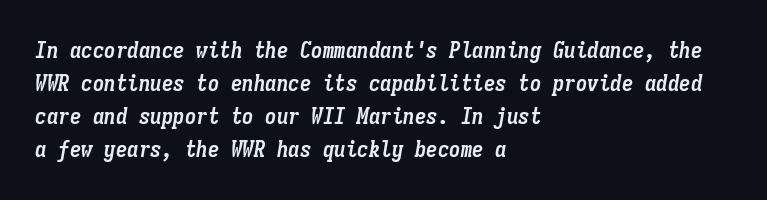
Q: Is the text bold? A: Yes.
Q: Is the text italic (slanted)? A: Yes, it leans right by about 9 degrees.
Q: Is the text underlined? A: No.
Q: How is the paragraph aligned? A: Left-aligned.
Q: Is the spacing between letters normal or unusually wide? A: Normal.
Q: Is the spacing between lines tight, normal or loose? A: Normal.
